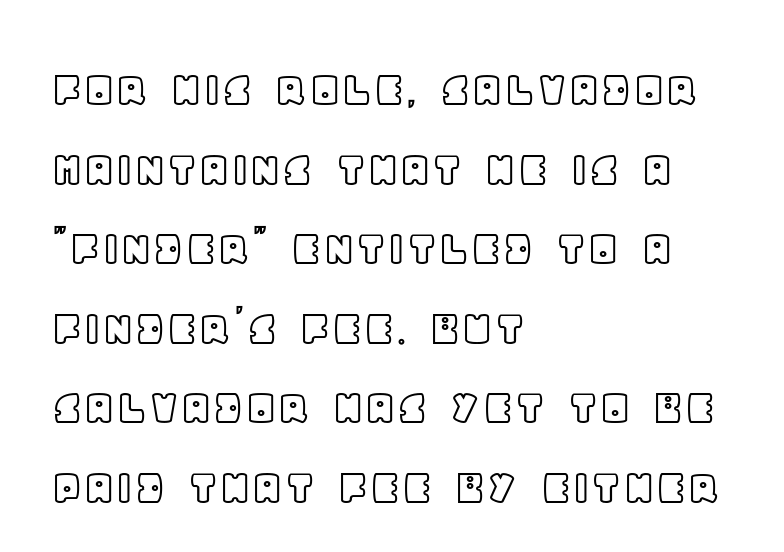
Q: Is the text italic (slanted)? A: No, it is upright.
Q: Is the text underlined? A: No.
Q: How is the paragraph aligned? A: Left-aligned.
Q: Is the spacing between letters normal or unusually wide? A: Normal.
Q: Is the spacing between lines tight, normal or loose? A: Normal.
Q: Width (condensed, normal, or wide)? A: Normal.
Q: x-height? A: Large.
Q: Monospaced? A: No.
